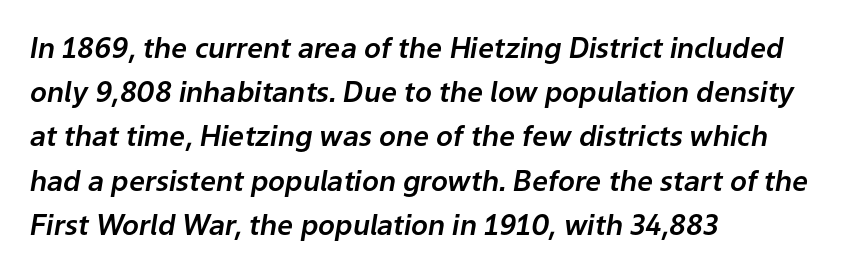
Q: Is the text italic (slanted)? A: Yes, it leans right by about 9 degrees.
Q: Is the text underlined? A: No.
Q: How is the paragraph aligned? A: Left-aligned.
Q: Is the spacing between letters normal or unusually wide? A: Normal.
Q: Is the spacing between lines tight, normal or loose? A: Normal.
Q: Width (condensed, normal, or wide)? A: Normal.
Q: Stroke contrast? A: Low.
Q: x-height? A: Medium.
Q: Monospaced? A: No.
